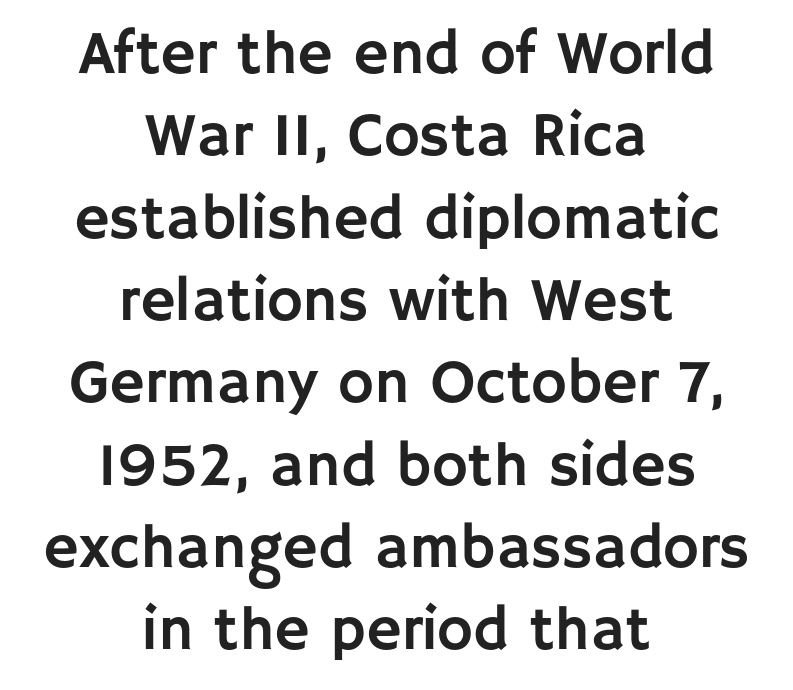
{"serif": "no", "italic": "no", "width": "normal", "stroke_contrast": "low", "x_height": "large", "monospaced": "no", "underline": "no", "align": "center", "line_spacing": "normal", "line_spacing_ratio": 1.35, "letter_spacing": "normal", "letter_spacing_em": 0.0, "glyph_px": 61}
